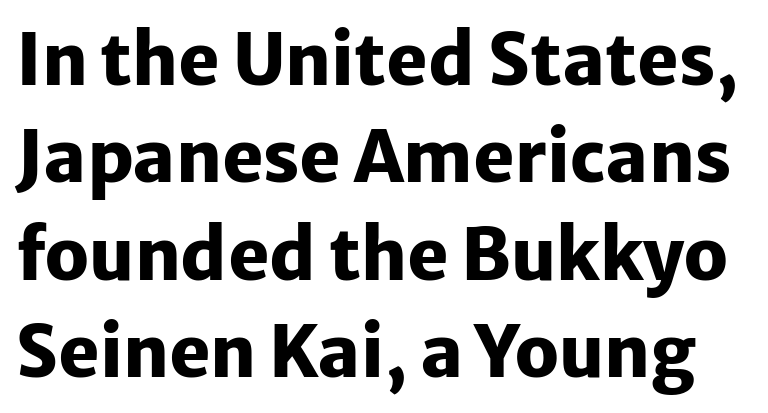
Q: Is the text bold? A: Yes.
Q: Is the text italic (slanted)? A: No, it is upright.
Q: Is the typeface a serif or a sans-serif typeface? A: Sans-serif.
Q: Is the text underlined? A: No.
Q: Is the spacing between letters normal or unusually wide? A: Normal.
Q: Is the spacing between lines tight, normal or loose? A: Normal.
Q: Width (condensed, normal, or wide)? A: Normal.
Q: Stroke contrast? A: Low.
Q: x-height? A: Medium.
Q: Monospaced? A: No.
